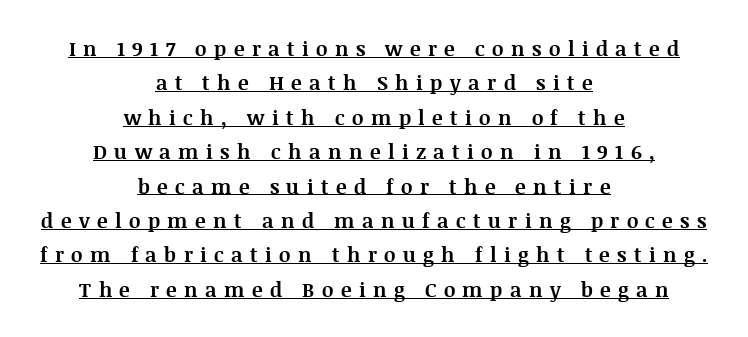
Honestly, the letter spacing is so wide it's the main thing you notice. Nope, not italic — everything's standing straight. This sample carries an underscore along the baseline area. The whitespace from short lines is split evenly between both sides. Every letter is thick-stroked: bold, no question.
